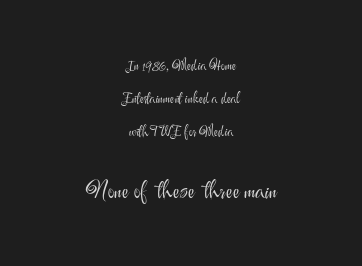
This block would shrink considerably if given ordinary leading; it's expanded now. The letters look calm and open, with moderate or lighter stems. Words float on clear page, feet unadorned. The second block has been scaled up relative to the first.
